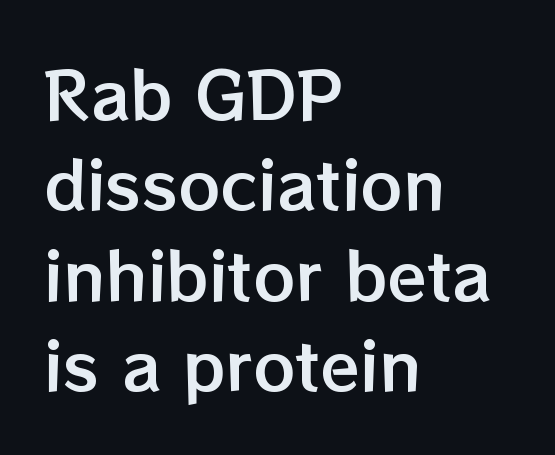
The image shows 65 px text type, upright; set left-aligned, normal line spacing (1.39x), normal letter spacing, not underlined; low stroke contrast and a medium x-height.
